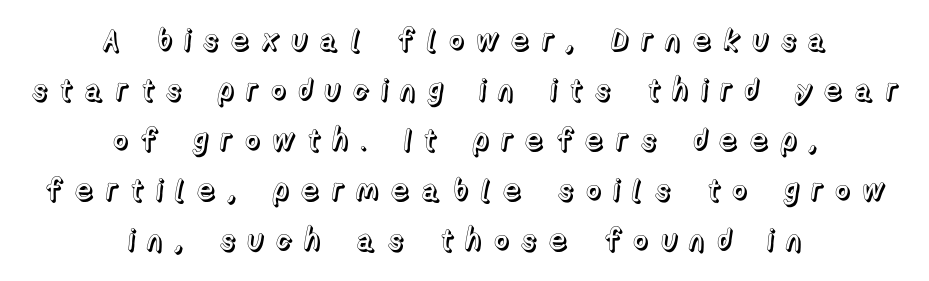
{"width": "normal", "x_height": "medium", "monospaced": "no", "underline": "no", "align": "center", "line_spacing": "normal", "line_spacing_ratio": 1.67, "letter_spacing": "wide", "letter_spacing_em": 0.38, "glyph_px": 30}
